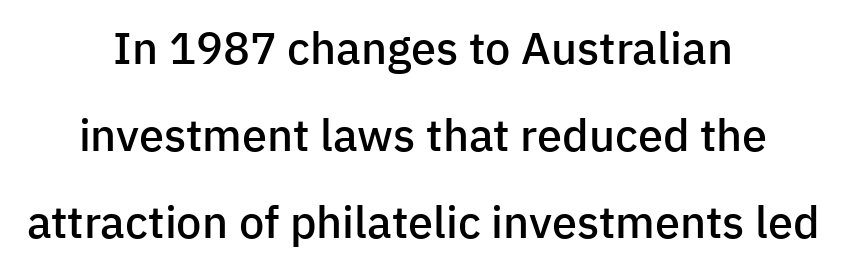
The image shows 45 px semibold sans-serif type, upright; set centered, loose line spacing (1.93x), normal letter spacing, not underlined; low stroke contrast and a medium x-height.
